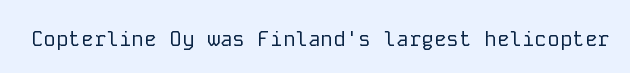
The passage shown is not underscored anywhere. The font's upright variant was chosen for this text. Stems here are at most as thick as an everyday book face. Observe the ordinary spacing: letters are neighbours, not strangers.
